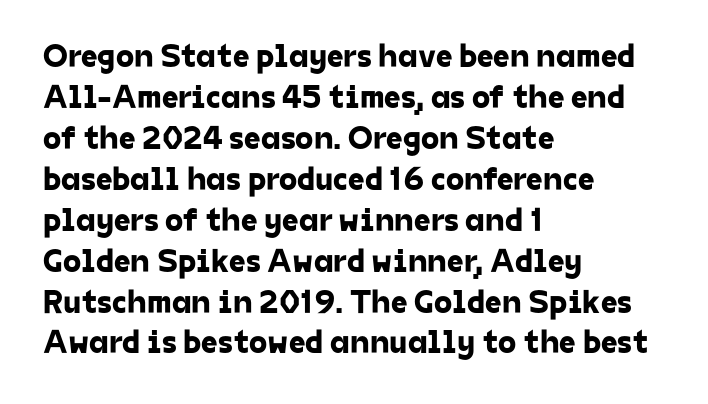
Is this a sans? Yes — the strokes have no serifs. The line texture is even and compact thanks to regular tracking. Casual observation: everything's shoved over to the left. Unmarked baselines from the first word to the last.
